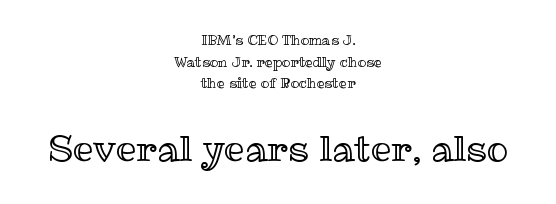
{"italic": "no", "width": "normal", "x_height": "medium", "monospaced": "no", "underline": "no", "align": "center", "line_spacing": "normal", "line_spacing_ratio": 1.54, "letter_spacing": "normal", "letter_spacing_em": 0.0, "larger_block": "second", "size_ratio": 2.57, "glyph_px": 36}
